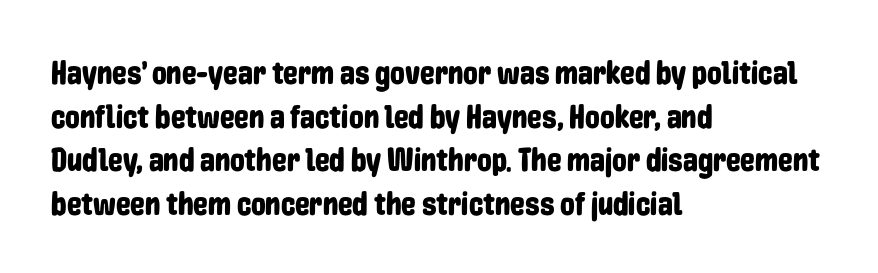
Q: Is the text italic (slanted)? A: No, it is upright.
Q: Is the typeface a serif or a sans-serif typeface? A: Sans-serif.
Q: Is the text underlined? A: No.
Q: How is the paragraph aligned? A: Left-aligned.
Q: Is the spacing between letters normal or unusually wide? A: Normal.
Q: Is the spacing between lines tight, normal or loose? A: Normal.
Q: Width (condensed, normal, or wide)? A: Condensed.
Q: Stroke contrast? A: Low.
Q: x-height? A: Medium.
Q: Monospaced? A: No.
